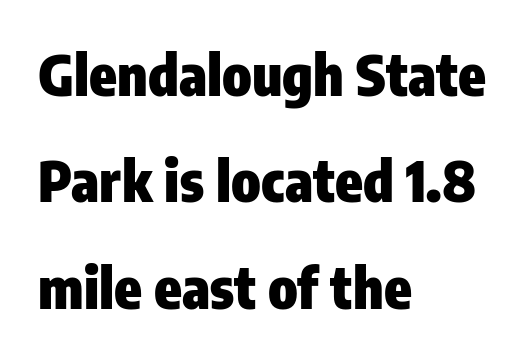
The rendering shows plain stroke endings on the letterforms — a sans-serif design. Descender tails drop into unmarked territory. Short note: letters normally spaced. Successive baselines arrive slowly, with a big drop between each.
